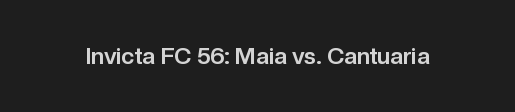
{"italic": "no", "bold": "yes", "underline": "no", "letter_spacing": "normal", "letter_spacing_em": 0.0, "glyph_px": 23}
